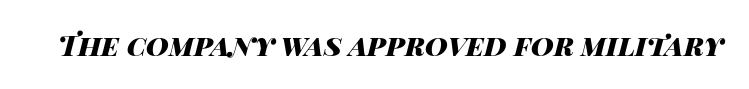
The image shows 28 px heavy, wide type, italic (leaning right); set normal letter spacing, not underlined; high stroke contrast and a large x-height.
